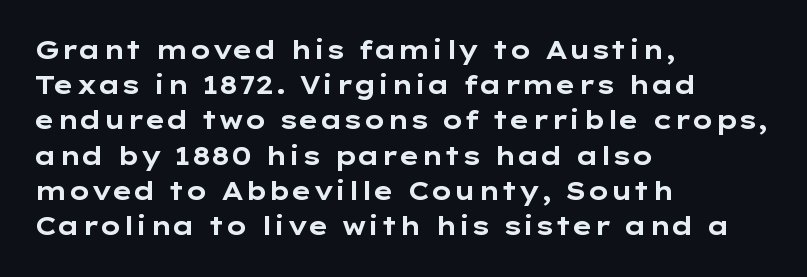
The image shows 25 px bold type, upright; set left-aligned, normal line spacing (1.41x), normal letter spacing, not underlined.
